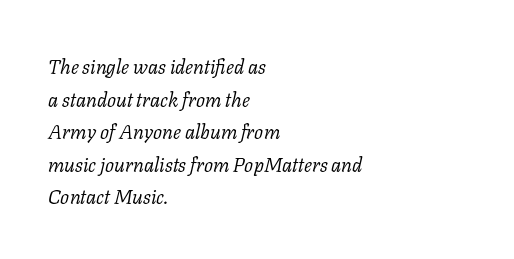
Q: Is the text bold? A: No.
Q: Is the text italic (slanted)? A: Yes, it leans right by about 11 degrees.
Q: Is the text underlined? A: No.
Q: How is the paragraph aligned? A: Left-aligned.
Q: Is the spacing between letters normal or unusually wide? A: Normal.
Q: Is the spacing between lines tight, normal or loose? A: Normal.
